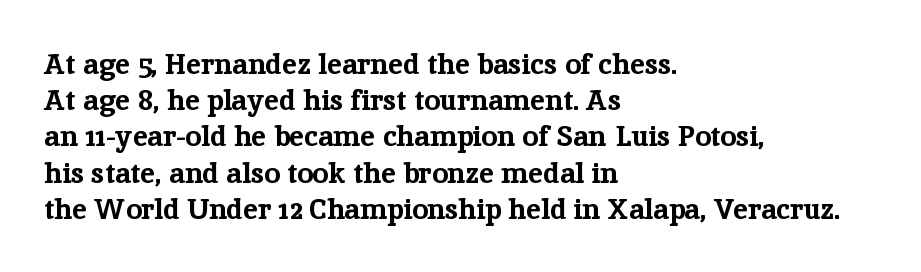
Weight check: bold — yes, fully. Regular leading. Compared with typical body copy, the letter spacing here is the same. Each letter keeps its own natural width here, so spacing adapts to shape. Serifs: yes, visible at the terminals of the letterforms. Do the letters lean? They stand straight.
